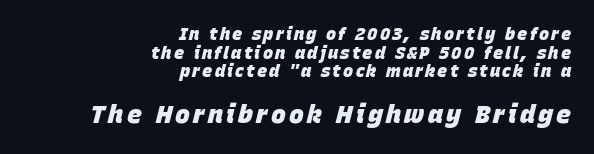
The lower block of text is set noticeably larger than the block above it. Is the type bold? Yes — the strokes are clearly thick and heavy. Casual observation: everything's shoved over to the right. In terms of leading, this rendering errs on the cramped side.
